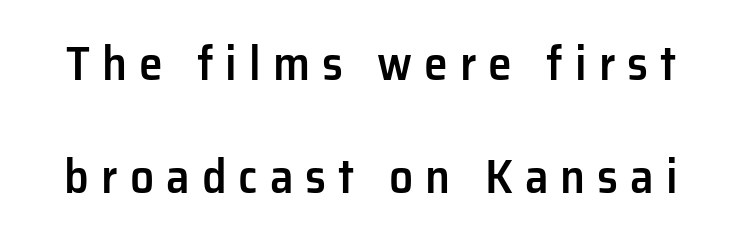
Notice the strokes are somewhat thickened but not fully heavy: this is a semibold. The font's upright variant was chosen for this text. The letters carry no serifs — their stems end cleanly without finishing strokes. Underlining? Definitely not there. The passage shown has open, widely tracked lettering throughout. Varying glyph widths throughout — classic text-font behaviour.
